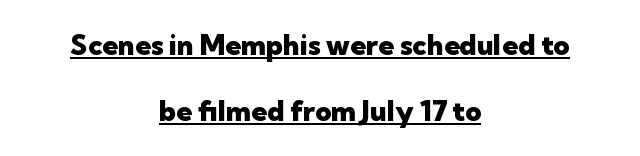
Which margin do the lines hug? Neither — every line sits in the middle. These lines are composed in type without serifs. Looks like regular typesetting: each glyph gets only the width it needs. Regarding leading, the lines here are spaced well apart.
